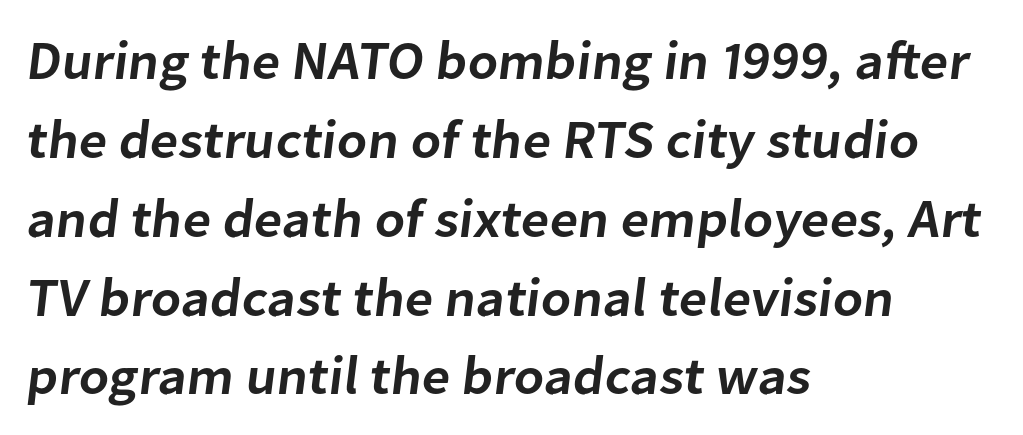
The rendering uses a semibold face; strokes are thickened but not to full bold. Words float on clear page, feet unadorned. Each line starts at the same left margin while the right side varies. Examine the stroke ends and you'll find no serifs. The block of text has a typical density, with ordinary space between rows. There is no visible air inserted between adjacent glyphs.
